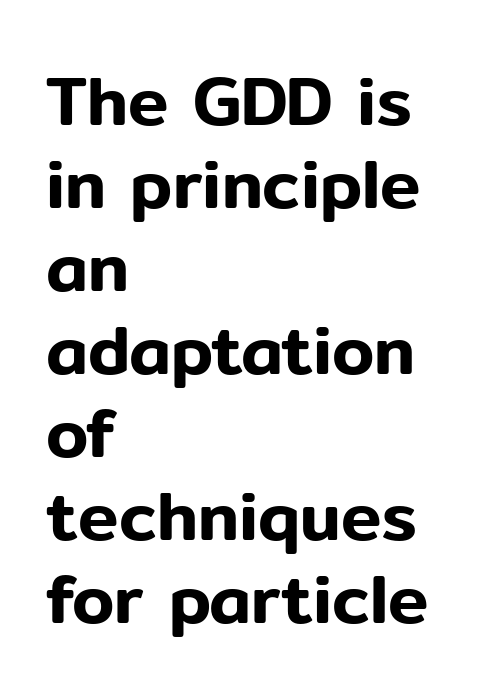
Q: Is the text italic (slanted)? A: No, it is upright.
Q: Is the typeface a serif or a sans-serif typeface? A: Sans-serif.
Q: Is the text underlined? A: No.
Q: How is the paragraph aligned? A: Left-aligned.
Q: Is the spacing between letters normal or unusually wide? A: Normal.
Q: Width (condensed, normal, or wide)? A: Normal.
Q: Stroke contrast? A: Low.
Q: x-height? A: Medium.
Q: Monospaced? A: No.
